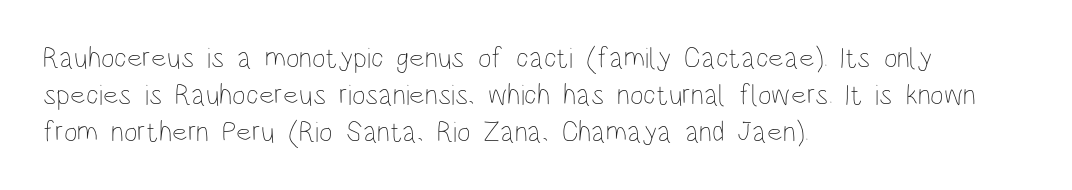
You can tell it's not italic because the verticals are truly vertical. This sample is left-justified, so line endings fall wherever the words run out. The passage shown is not underscored anywhere. You could call the tracking neutral — neither tight nor loose. Looks like regular typesetting: each glyph gets only the width it needs.
